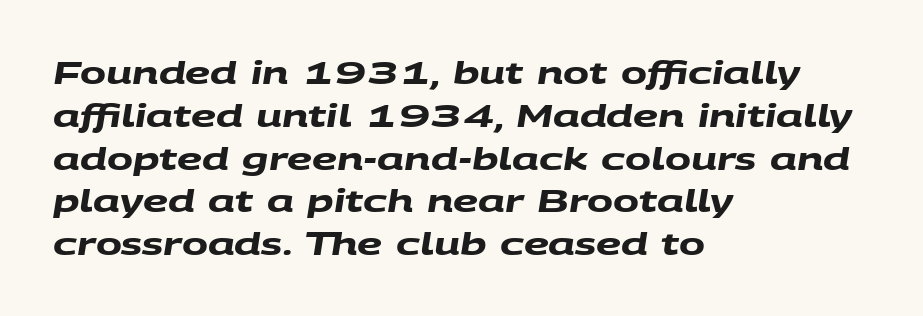
Q: Is the text bold? A: Yes.
Q: Is the typeface a serif or a sans-serif typeface? A: Sans-serif.
Q: Is the text underlined? A: No.
Q: How is the paragraph aligned? A: Left-aligned.
Q: Is the spacing between letters normal or unusually wide? A: Normal.
Q: Is the spacing between lines tight, normal or loose? A: Normal.
Q: Width (condensed, normal, or wide)? A: Wide.
Q: Stroke contrast? A: Medium.
Q: x-height? A: Large.
Q: Monospaced? A: No.
